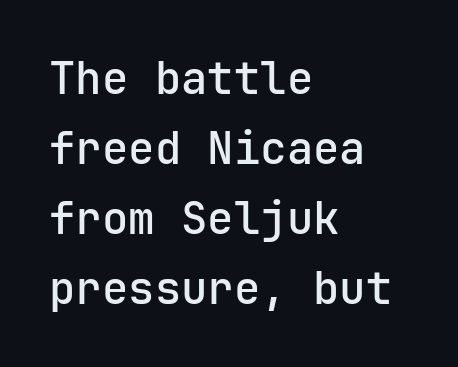
Are there feet on the stems? There aren't — it's a sans. The leading is moderate, giving the passage an even texture. Ascenders rise straight up at ninety degrees. Notice how the passage keeps a crisp vertical edge on the left only. The typesetting leans somewhat heavy: a semibold. The space directly below the letters is spotless.
